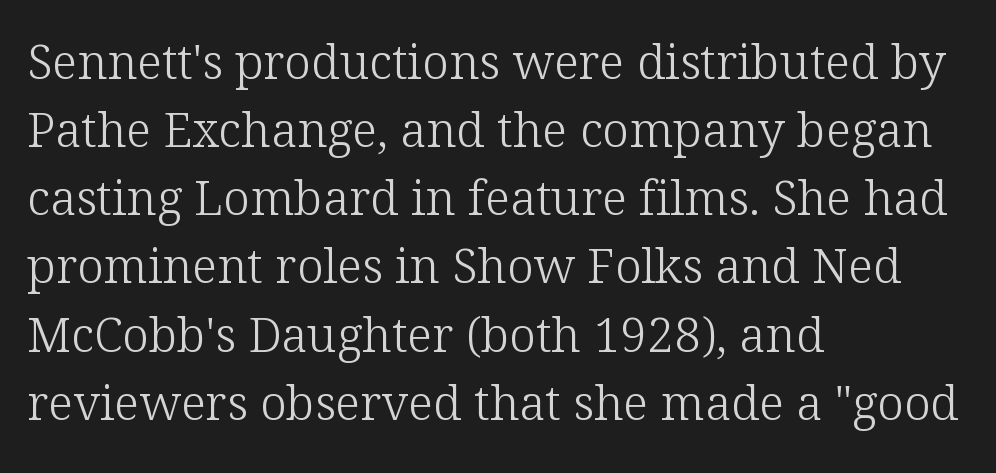
{"serif": "yes", "italic": "no", "bold": "no", "weight": "light", "width": "normal", "stroke_contrast": "low", "x_height": "medium", "monospaced": "no", "underline": "no", "align": "left", "line_spacing": "normal", "line_spacing_ratio": 1.42, "letter_spacing": "normal", "letter_spacing_em": 0.0, "glyph_px": 48}
